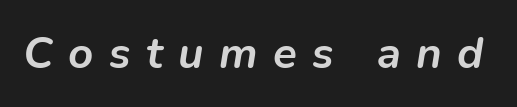
{"italic": "yes", "lean": "right", "slant_degrees": 9, "bold": "yes", "weight": "semibold", "width": "normal", "stroke_contrast": "low", "x_height": "medium", "monospaced": "no", "underline": "no", "letter_spacing": "wide", "letter_spacing_em": 0.35, "glyph_px": 44}
